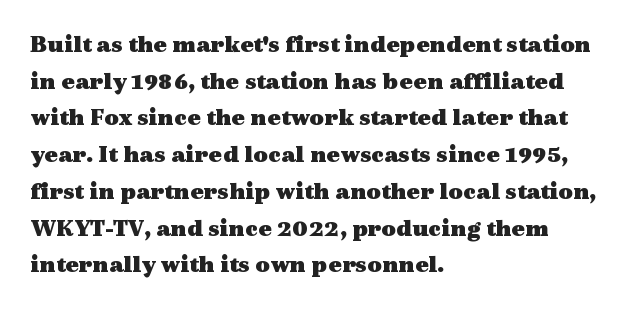
Compared with an ordinary text face, these strokes are far heavier — a full bold. Tall strokes in this sample are plumb rather than angled. Reading down the block, your eye returns to a fixed left position each line. The space directly below the letters is spotless. Leading matches the norm, producing a regular column. The type is set solid horizontally, with unmodified tracking.
